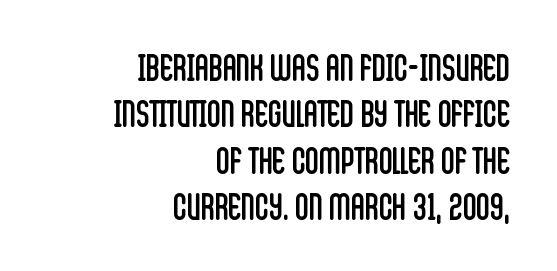
The image shows 38 px regular-weight, condensed sans-serif type, upright; set right-aligned, line spacing 1.22x, normal letter spacing, not underlined; low stroke contrast and a large x-height.
